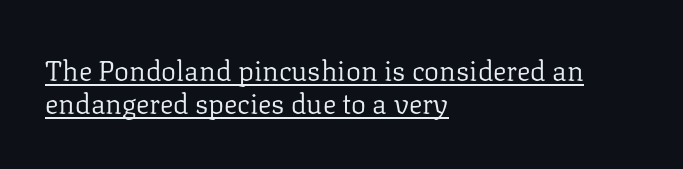
The font sits on the lighter half of the weight spectrum, regular included. Is there any slant? The stems are plumb. Proportional: the letters do not fall into vertical columns. Descenders here cross a horizontal rule under the line.
